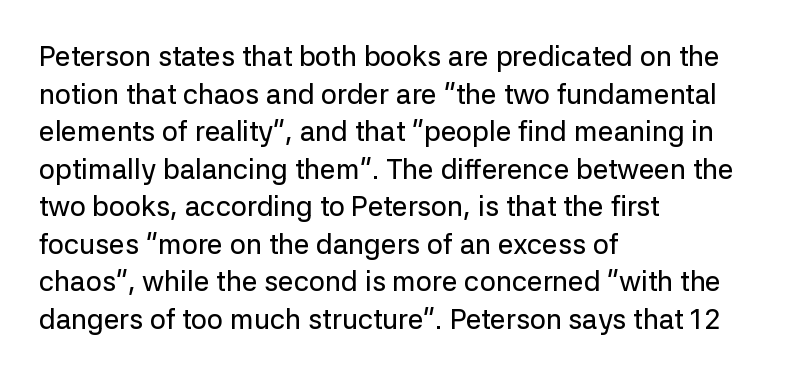
The image shows 28 px sans-serif type, upright; set left-aligned, normal line spacing (1.34x), normal letter spacing, not underlined; low stroke contrast and a medium x-height.
